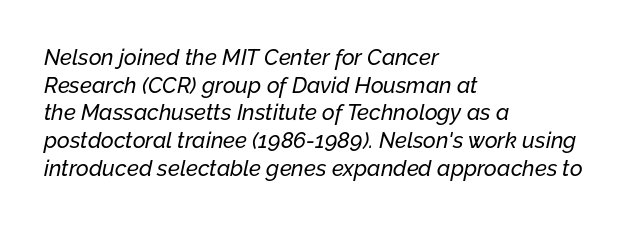
Q: Is the text italic (slanted)? A: Yes, it leans right by about 12 degrees.
Q: Is the text underlined? A: No.
Q: How is the paragraph aligned? A: Left-aligned.
Q: Is the spacing between letters normal or unusually wide? A: Normal.
Q: Is the spacing between lines tight, normal or loose? A: Normal.
